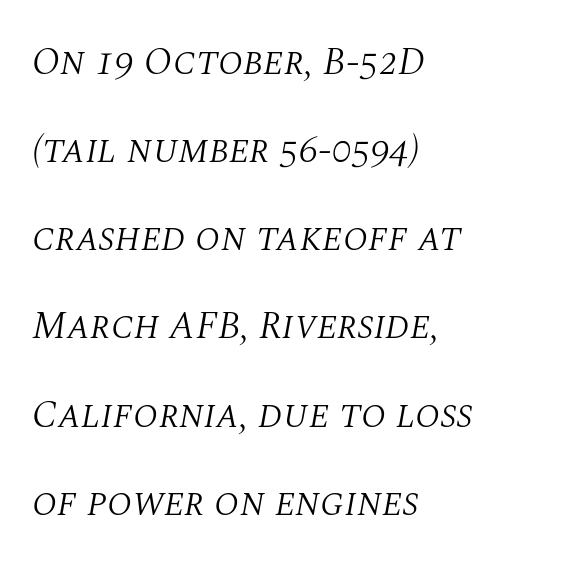
The image shows 39 px light serif type, italic (leaning right); set left-aligned, loose line spacing (2.26x), normal letter spacing, not underlined; medium stroke contrast and a large x-height.
